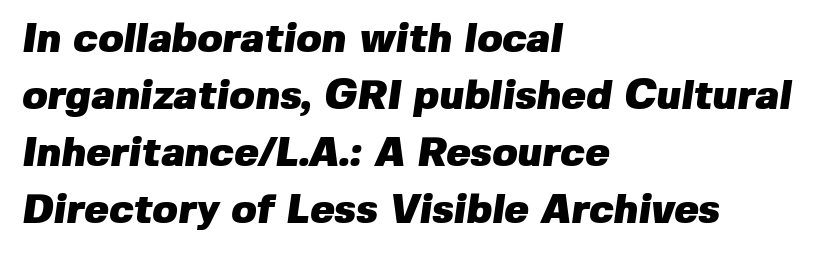
This rendering features lettering with no underline. Heft: maximum for text — a bold. This rendering leaves character spacing at its baseline value. If you drew a ruler down the left edge, every line would touch it. A typesetter would call this leading conventional body-copy spacing. The rendering uses natural spacing where letterforms have individual widths.
